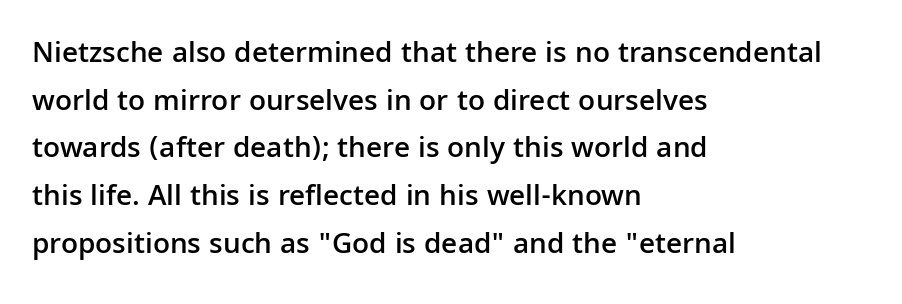
The image shows 30 px semibold sans-serif type, upright; set left-aligned, normal line spacing (1.59x), normal letter spacing, not underlined; low stroke contrast and a medium x-height.
